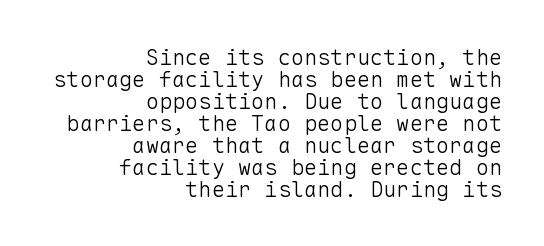
{"italic": "no", "bold": "no", "underline": "no", "align": "right", "line_spacing": "tight", "line_spacing_ratio": 1.0, "letter_spacing": "normal", "letter_spacing_em": 0.0, "glyph_px": 22}
